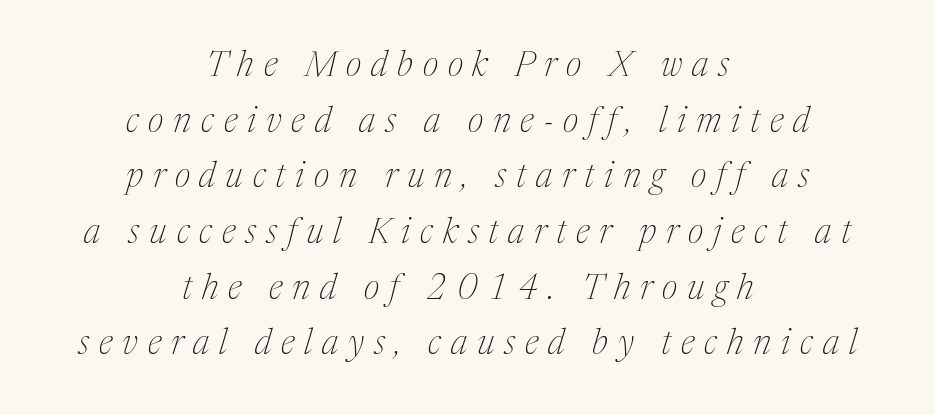
Heaviness? Minimal to ordinary, like unemphasized prose. Each word looks stretched out because of the extra space between its letters. Line spacing here is normal. Here the designer chose a conventional face with non-uniform glyph widths. Little horizontal feet cap the strokes, marking this as serif type. The face used here has a pronounced slope to its letters.
